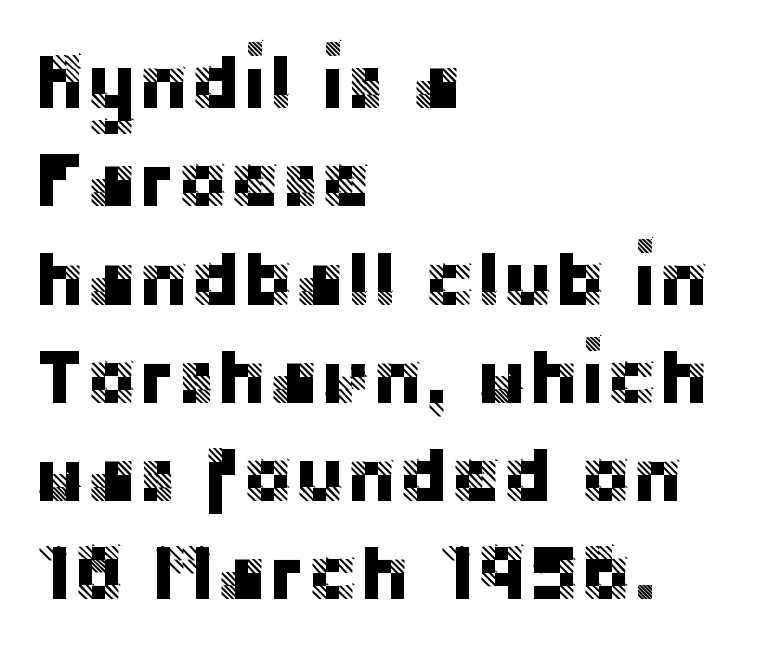
No feet cap the strokes, marking this as sans-serif type. Each letter keeps its own natural width here, so spacing adapts to shape. Letters rest on an invisible, unmarked baseline. Is there any slant? The stems are plumb.
